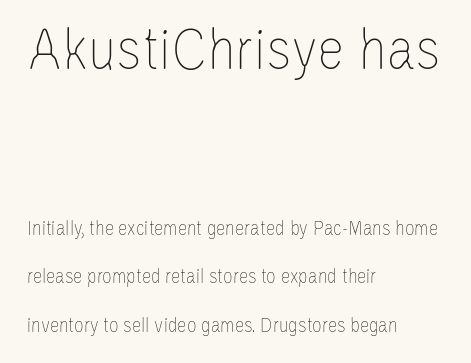
{"italic": "no", "bold": "no", "weight": "thin", "width": "condensed", "stroke_contrast": "low", "x_height": "large", "monospaced": "no", "underline": "no", "align": "left", "line_spacing": "loose", "line_spacing_ratio": 2.31, "letter_spacing": "normal", "letter_spacing_em": 0.0, "larger_block": "first", "size_ratio": 2.95, "glyph_px": 62}
